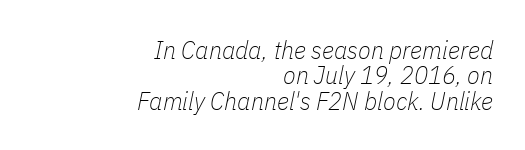
Q: Is the text bold? A: No.
Q: Is the text italic (slanted)? A: Yes, it leans right by about 11 degrees.
Q: Is the text underlined? A: No.
Q: How is the paragraph aligned? A: Right-aligned.
Q: Is the spacing between letters normal or unusually wide? A: Normal.
Q: Is the spacing between lines tight, normal or loose? A: Tight.
